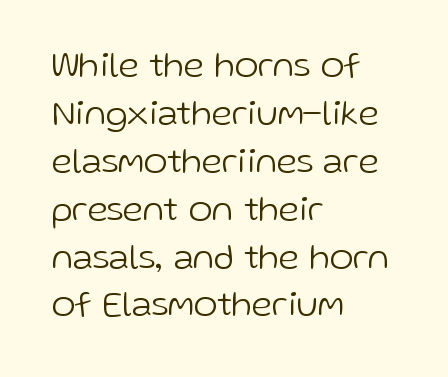
Q: Is the text bold? A: No.
Q: Is the text italic (slanted)? A: No, it is upright.
Q: Is the typeface a serif or a sans-serif typeface? A: Sans-serif.
Q: Is the text underlined? A: No.
Q: How is the paragraph aligned? A: Left-aligned.
Q: Is the spacing between letters normal or unusually wide? A: Normal.
Q: Is the spacing between lines tight, normal or loose? A: Normal.
Q: Width (condensed, normal, or wide)? A: Normal.
Q: Stroke contrast? A: Low.
Q: x-height? A: Medium.
Q: Monospaced? A: No.
